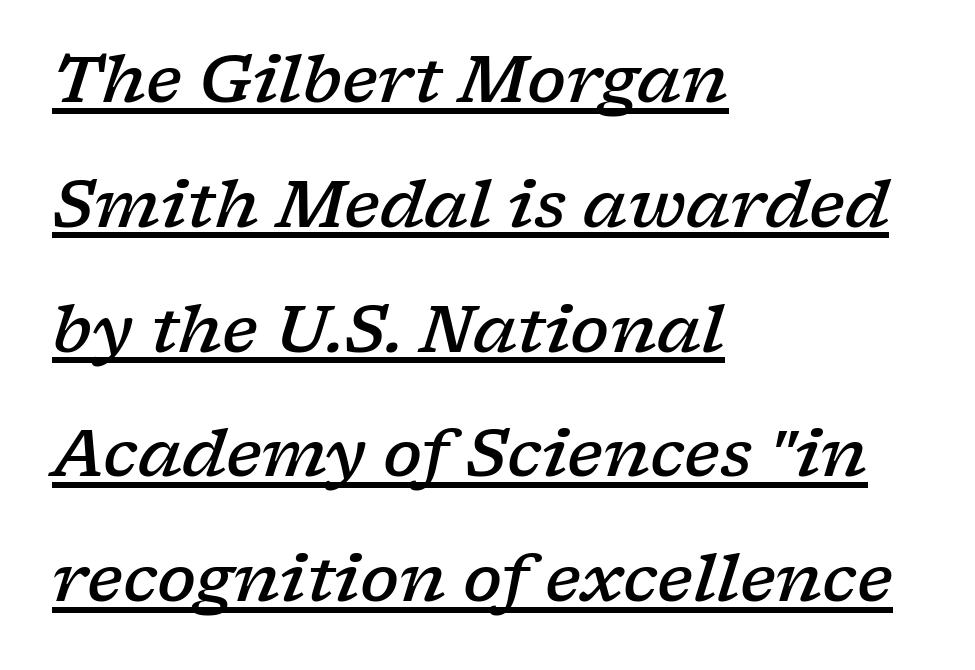
The letters advance in unequal steps, a hallmark of proportional type. The rendering keeps characters at their native spacing. You could fit nearly another row in the gap between these rows. Underlined type. Unlike a clean sans, this face finishes its strokes with serifs.
